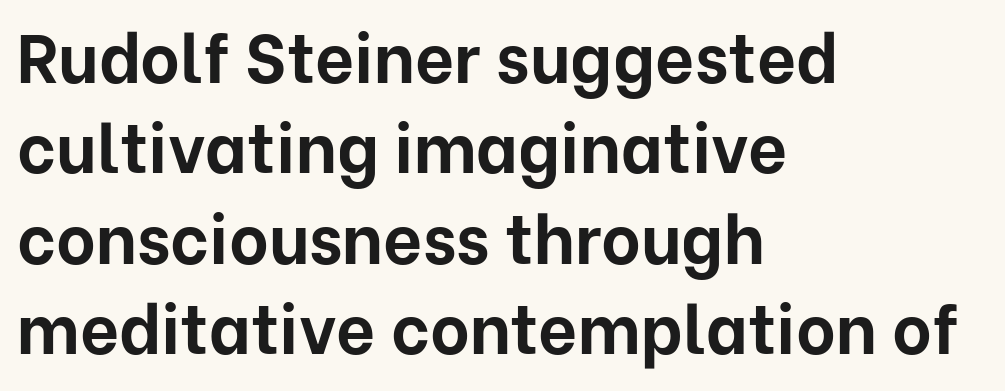
A classic flush-left, rag-right setting is used for this passage. The letters are bold, with thick, heavy strokes. Classification — sans serif. The type is set solid horizontally, with unmodified tracking.
